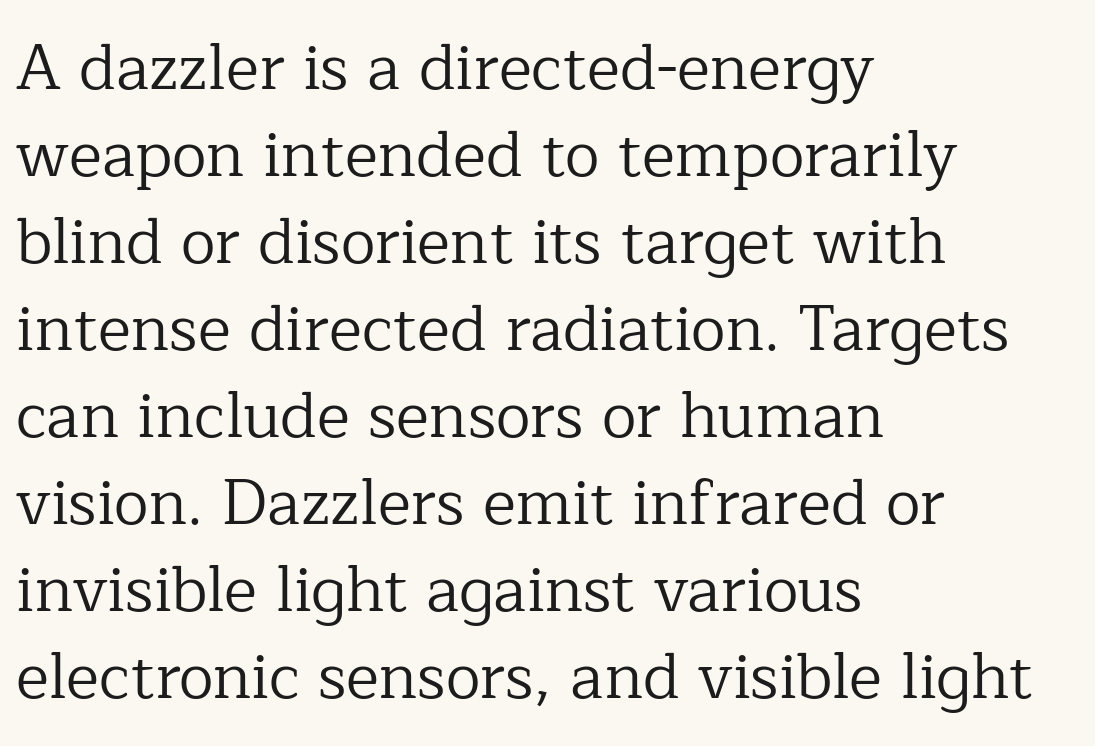
The leading is moderate, giving the passage an even texture. The typeface has the unassuming heft of standard copy or less. A classic flush-left, rag-right setting is used for this passage. Spacing between characters is what you'd get straight out of the box.
